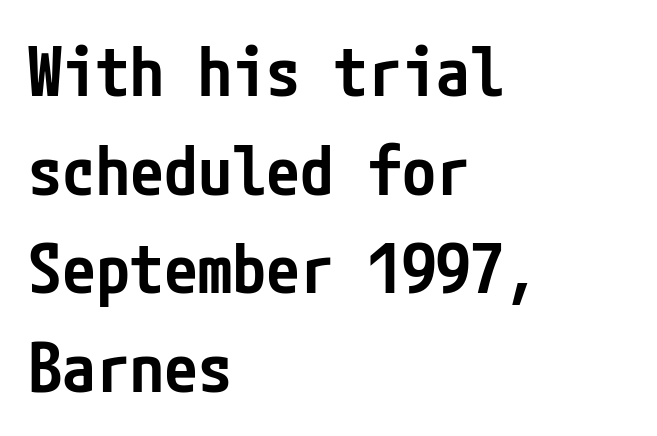
Q: Is the text bold? A: Semi-bold.
Q: Is the text italic (slanted)? A: No, it is upright.
Q: Is the typeface a serif or a sans-serif typeface? A: Sans-serif.
Q: Is the text underlined? A: No.
Q: How is the paragraph aligned? A: Left-aligned.
Q: Is the spacing between letters normal or unusually wide? A: Normal.
Q: Is the spacing between lines tight, normal or loose? A: Normal.
Q: Width (condensed, normal, or wide)? A: Condensed.
Q: Stroke contrast? A: Low.
Q: x-height? A: Medium.
